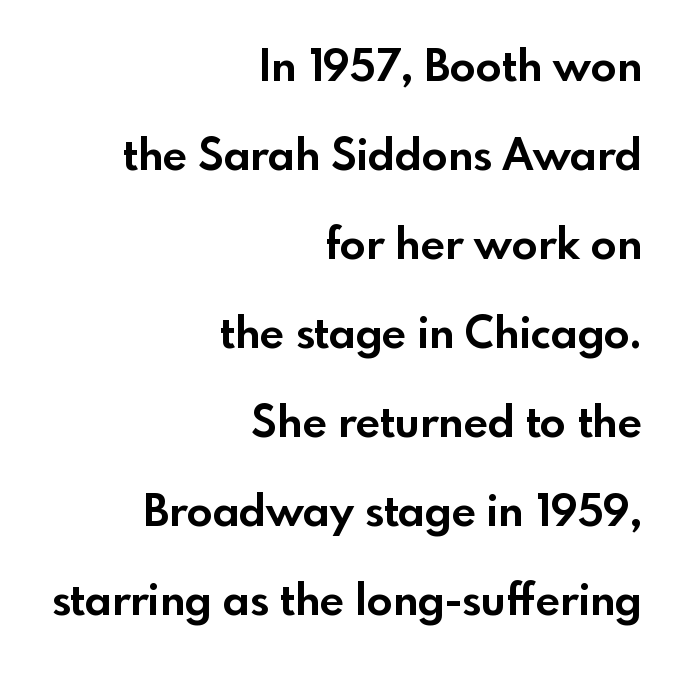
{"serif": "no", "italic": "no", "bold": "yes", "weight": "bold", "width": "normal", "x_height": "small", "monospaced": "no", "underline": "no", "align": "right", "line_spacing": "loose", "line_spacing_ratio": 2.07, "letter_spacing": "normal", "letter_spacing_em": 0.0, "glyph_px": 43}
